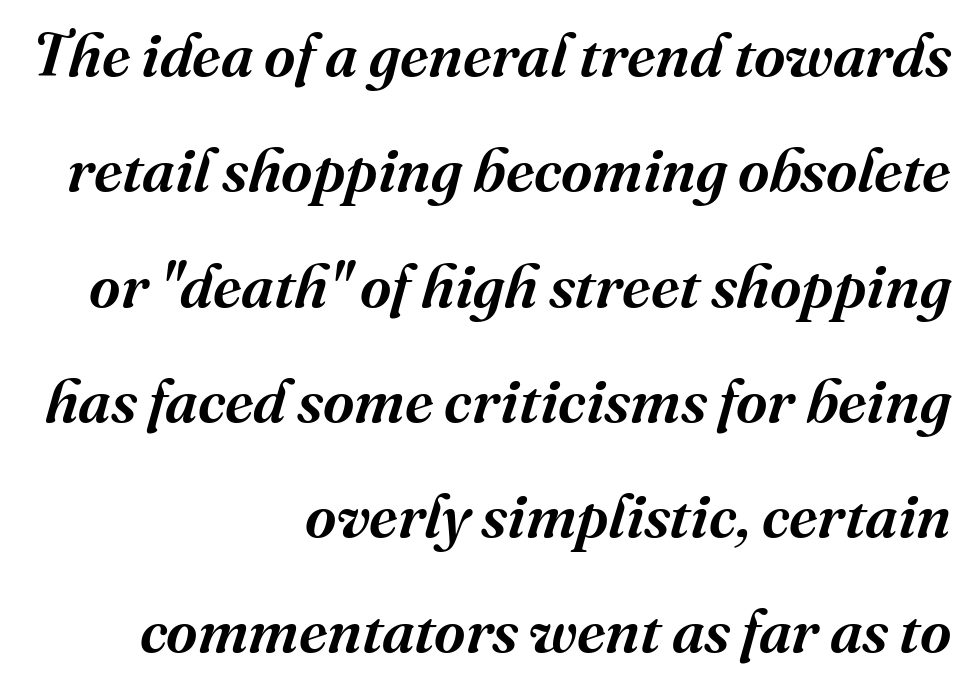
Q: Is the text italic (slanted)? A: Yes, it leans right by about 16 degrees.
Q: Is the typeface a serif or a sans-serif typeface? A: Serif.
Q: Is the text underlined? A: No.
Q: How is the paragraph aligned? A: Right-aligned.
Q: Is the spacing between letters normal or unusually wide? A: Normal.
Q: Width (condensed, normal, or wide)? A: Normal.
Q: Stroke contrast? A: Medium.
Q: x-height? A: Medium.
Q: Monospaced? A: No.
